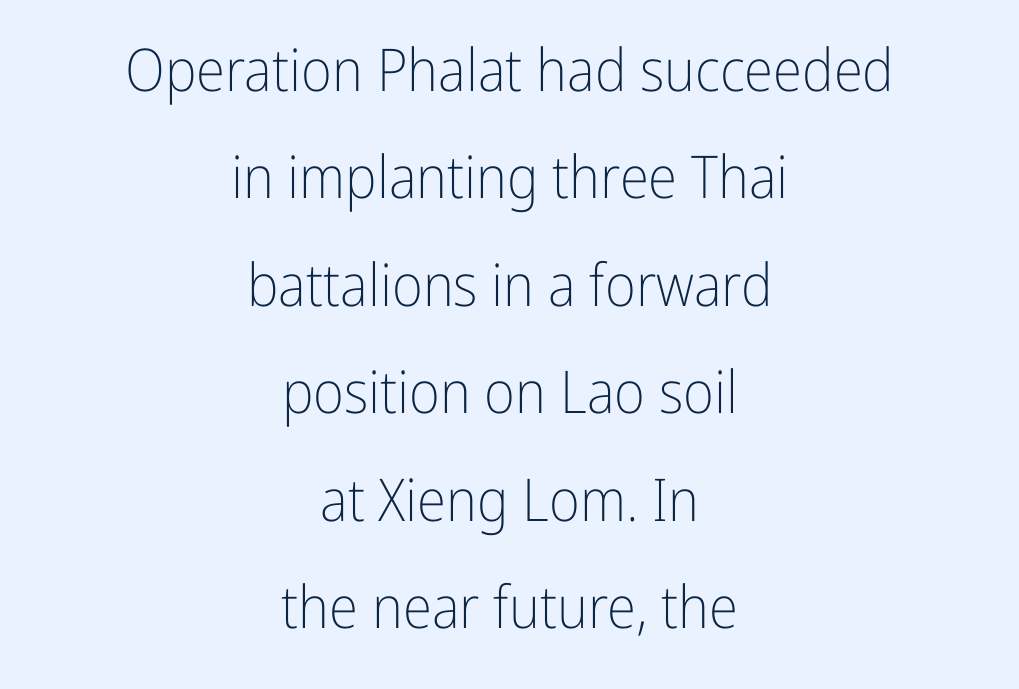
These lines are centered, leaving both edges ragged. The weight tops out at a normal text grade. The zone under the glyphs is completely vacant. I'd call this a sans setting — the letters go barefoot. Proportional: the letters do not fall into vertical columns. A typesetter would mark this as roman, not italic.
